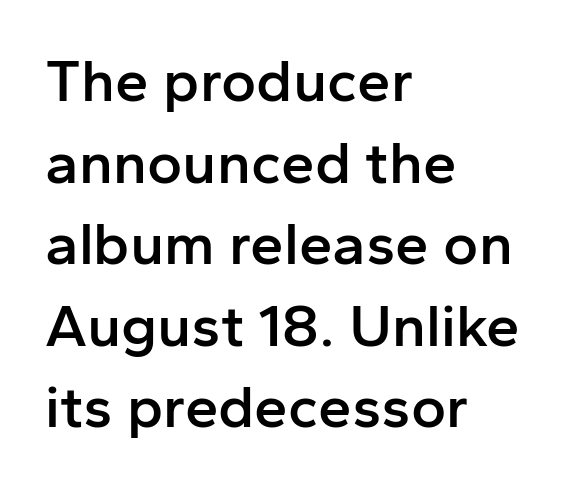
The image shows 60 px semibold sans-serif type, upright; set left-aligned, normal line spacing (1.36x), normal letter spacing, not underlined; low stroke contrast and a medium x-height.
